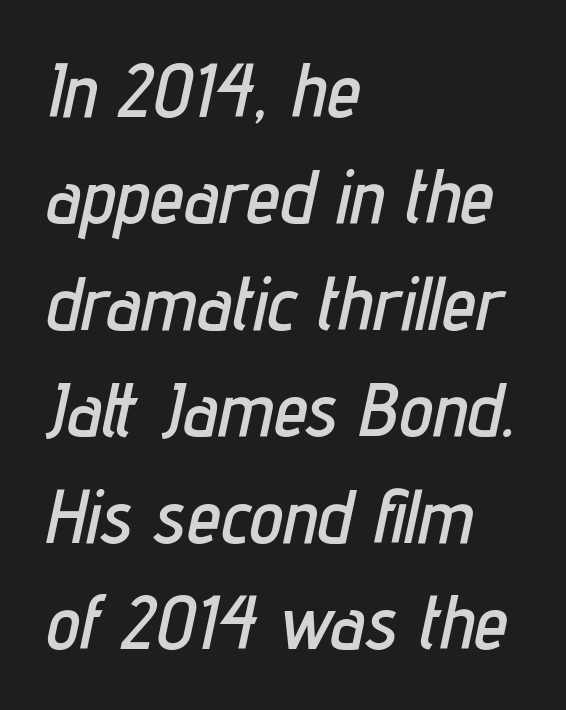
The string is rendered with underlining switched off. Horizontal alignment here is leftward, the default for most running prose. The horizontal fit of the characters is conventional and even. A typesetter would mark this as italic. The passage shown stacks its lines at a standard gap.
